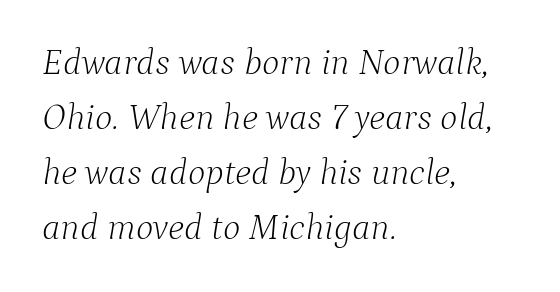
Q: Is the text bold? A: No.
Q: Is the text italic (slanted)? A: Yes, it leans right by about 9 degrees.
Q: Is the typeface a serif or a sans-serif typeface? A: Serif.
Q: Is the text underlined? A: No.
Q: How is the paragraph aligned? A: Left-aligned.
Q: Is the spacing between letters normal or unusually wide? A: Normal.
Q: Is the spacing between lines tight, normal or loose? A: Normal.
Q: Width (condensed, normal, or wide)? A: Normal.
Q: Stroke contrast? A: Low.
Q: x-height? A: Medium.
Q: Monospaced? A: No.
